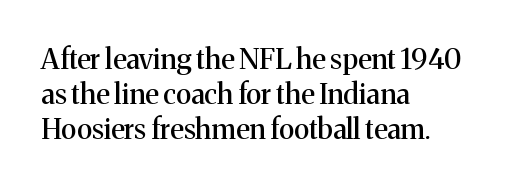
Clear beneath every line of the passage. In terms of leading, this rendering sits right in the middle. This sample has the flowing, uneven cadence of proportional lettering. These lines are set flush left with a ragged right edge. What stands out about the letter spacing? Nothing — it is the standard amount.
